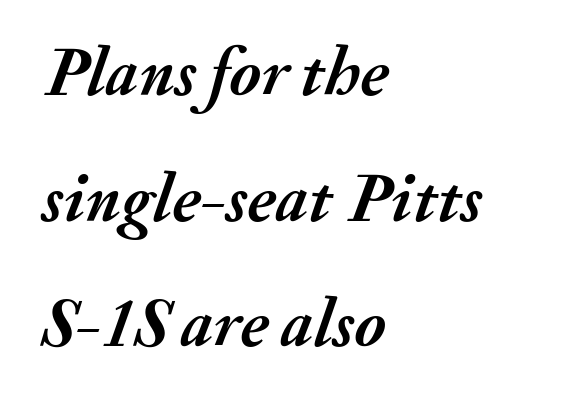
Characters are canted at an angle relative to the baseline's perpendicular. Thick stems and heavy bowls — unmistakably bold. A typesetter would call this proportional, since set widths differ per character. The gap between lines stays unmarked.
